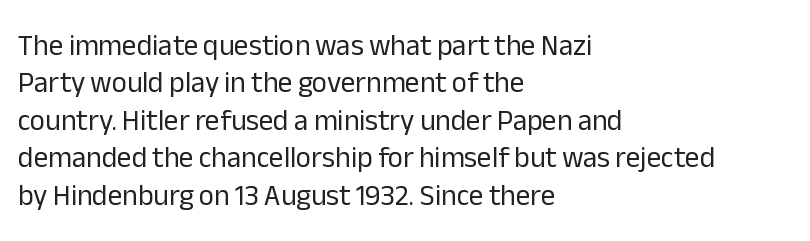
Q: Is the text bold? A: No.
Q: Is the text italic (slanted)? A: No, it is upright.
Q: Is the typeface a serif or a sans-serif typeface? A: Sans-serif.
Q: Is the text underlined? A: No.
Q: How is the paragraph aligned? A: Left-aligned.
Q: Is the spacing between letters normal or unusually wide? A: Normal.
Q: Is the spacing between lines tight, normal or loose? A: Normal.
Q: Width (condensed, normal, or wide)? A: Normal.
Q: Stroke contrast? A: Low.
Q: x-height? A: Medium.
Q: Monospaced? A: No.
